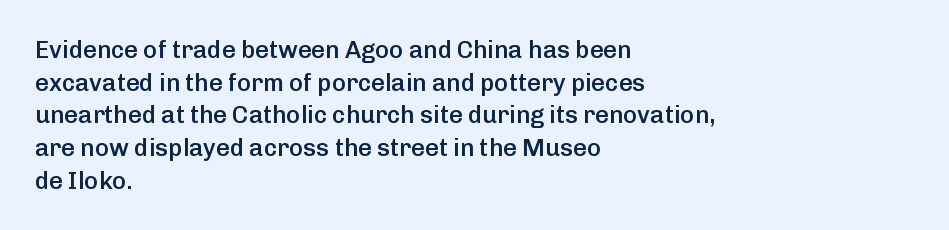
One glance says typical: line gaps are just what's usual. Tracking value appears to be zero — textbook default spacing. Tall strokes in this sample are plumb rather than angled. Firm but not heavy-handed strokes: this text is semibold.
